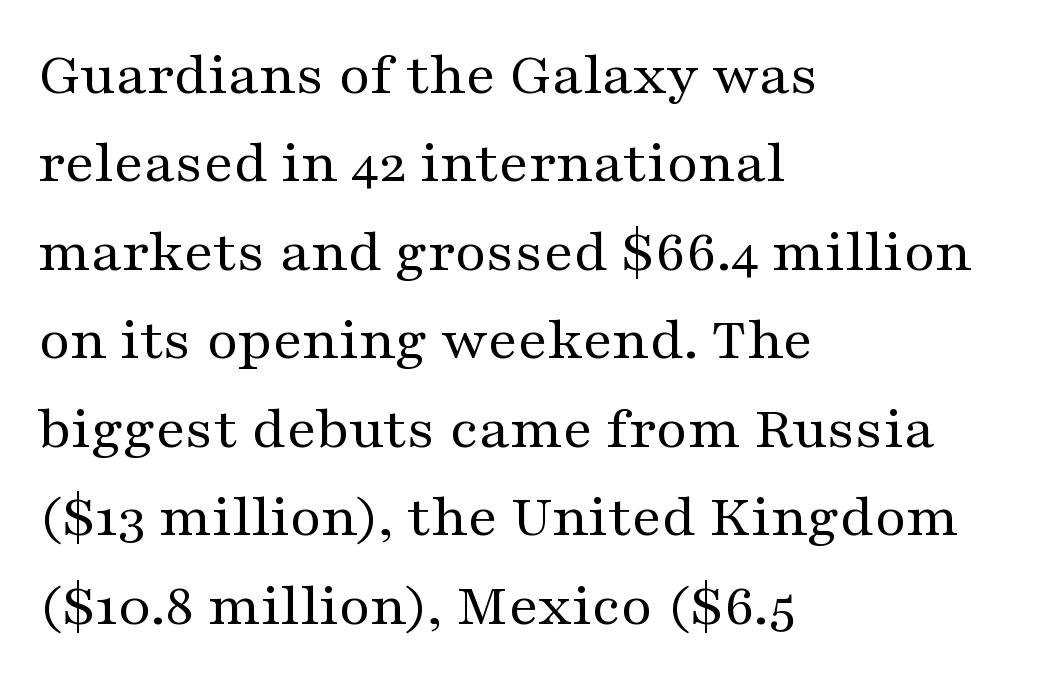
Is the type heavy? It reads as light-to-regular instead. Character widths vary here, with narrow letters taking less room than wide ones. The paragraph has a hard left edge and a soft right edge. Default kerning and tracking; the words read as compact shapes. The axis of the letterforms is exactly vertical.
